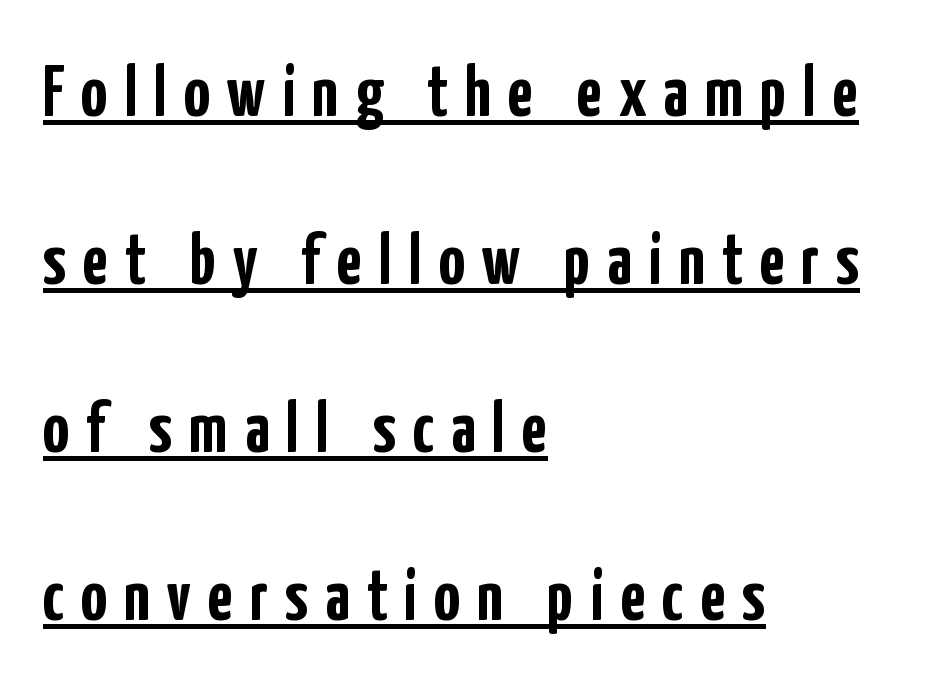
The image shows 73 px semibold, condensed sans-serif type, upright; set left-aligned, loose line spacing (2.3x), unusually wide letter spacing (+0.23 em), underlined; low stroke contrast and a medium x-height.
